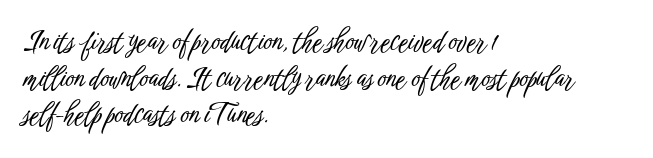
Q: Is the text italic (slanted)? A: Yes.
Q: Is the text underlined? A: No.
Q: How is the paragraph aligned? A: Left-aligned.
Q: Is the spacing between letters normal or unusually wide? A: Normal.
Q: Is the spacing between lines tight, normal or loose? A: Normal.
